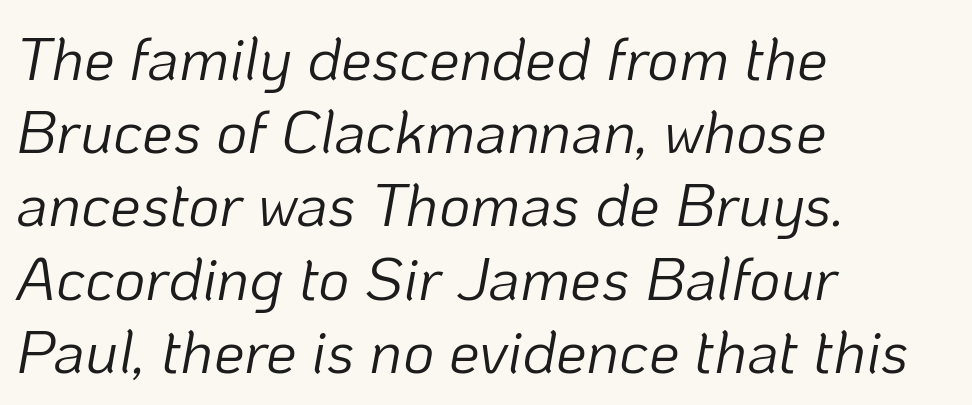
{"italic": "yes", "lean": "right", "slant_degrees": 10, "bold": "no", "weight": "light", "width": "normal", "stroke_contrast": "low", "x_height": "medium", "monospaced": "no", "underline": "no", "align": "left", "line_spacing_ratio": 1.2, "letter_spacing": "normal", "letter_spacing_em": 0.0, "glyph_px": 61}
